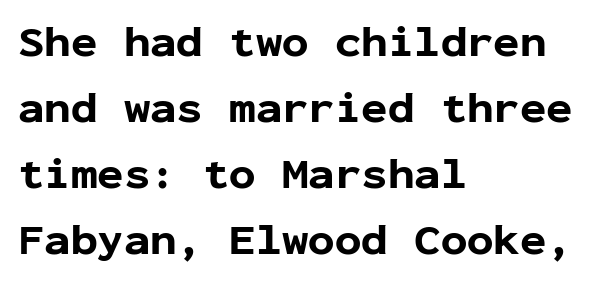
{"serif": "no", "italic": "no", "bold": "yes", "weight": "bold", "width": "normal", "stroke_contrast": "low", "x_height": "medium", "monospaced": "yes", "underline": "no", "align": "left", "line_spacing": "normal", "line_spacing_ratio": 1.5, "letter_spacing": "normal", "letter_spacing_em": 0.0, "glyph_px": 44}
